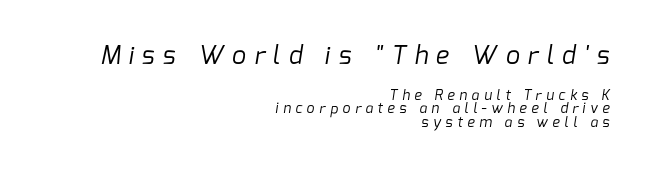
The image shows 25 px text type; set right-aligned, tight line spacing (0.96x), unusually wide letter spacing (+0.33 em), not underlined; the first (top) block is 1.79x larger.
